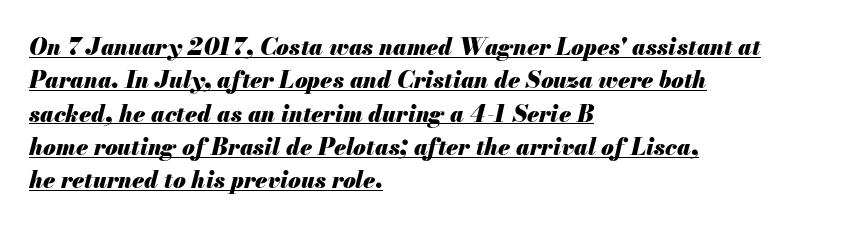
{"italic": "yes", "lean": "right", "slant_degrees": 13, "bold": "yes", "underline": "yes", "align": "left", "line_spacing": "normal", "line_spacing_ratio": 1.45, "letter_spacing": "normal", "letter_spacing_em": 0.0, "glyph_px": 23}
